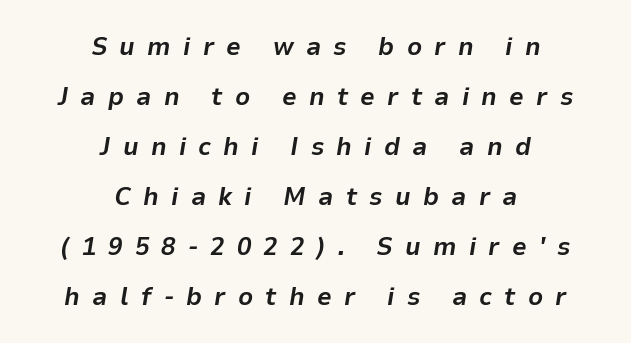
The image shows 26 px bold type, italic (leaning right); set centered, loose line spacing (1.92x), unusually wide letter spacing (+0.47 em), not underlined.
